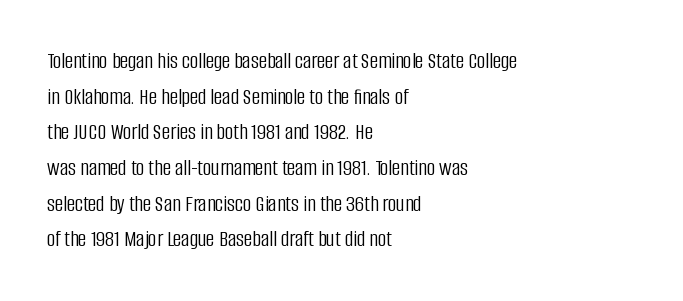
The image shows 23 px text type, upright; set left-aligned, normal line spacing (1.55x), normal letter spacing, not underlined.
